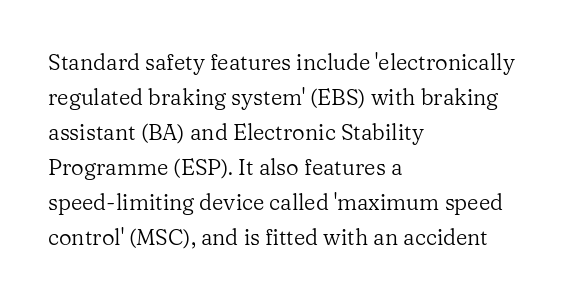
Q: Is the text bold? A: No.
Q: Is the text italic (slanted)? A: No, it is upright.
Q: Is the text underlined? A: No.
Q: How is the paragraph aligned? A: Left-aligned.
Q: Is the spacing between letters normal or unusually wide? A: Normal.
Q: Is the spacing between lines tight, normal or loose? A: Normal.
